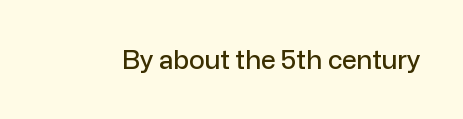
Q: Is the text italic (slanted)? A: No, it is upright.
Q: Is the text underlined? A: No.
Q: Is the spacing between letters normal or unusually wide? A: Normal.
